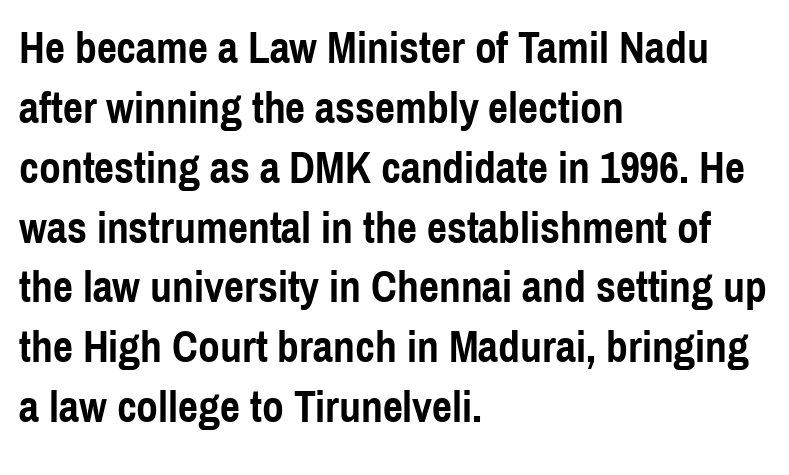
The image shows 44 px semibold, condensed sans-serif type, upright; set left-aligned, normal line spacing (1.36x), normal letter spacing, not underlined; a medium x-height.
